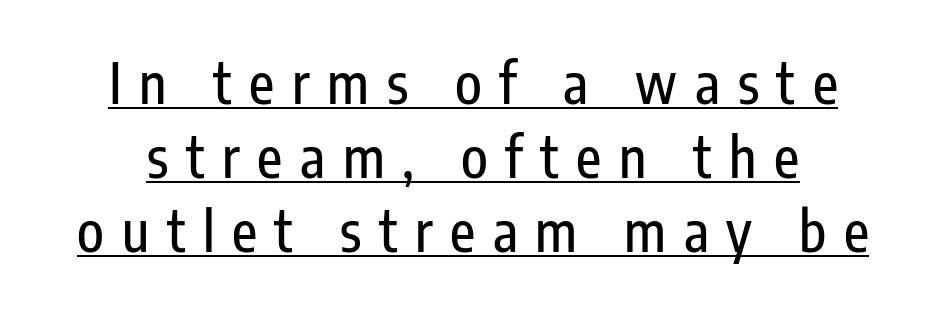
Q: Is the text italic (slanted)? A: No, it is upright.
Q: Is the typeface a serif or a sans-serif typeface? A: Sans-serif.
Q: Is the text underlined? A: Yes.
Q: Is the spacing between letters normal or unusually wide? A: Unusually wide.
Q: Is the spacing between lines tight, normal or loose? A: Normal.
Q: Width (condensed, normal, or wide)? A: Condensed.
Q: Stroke contrast? A: Low.
Q: x-height? A: Medium.
Q: Monospaced? A: No.
